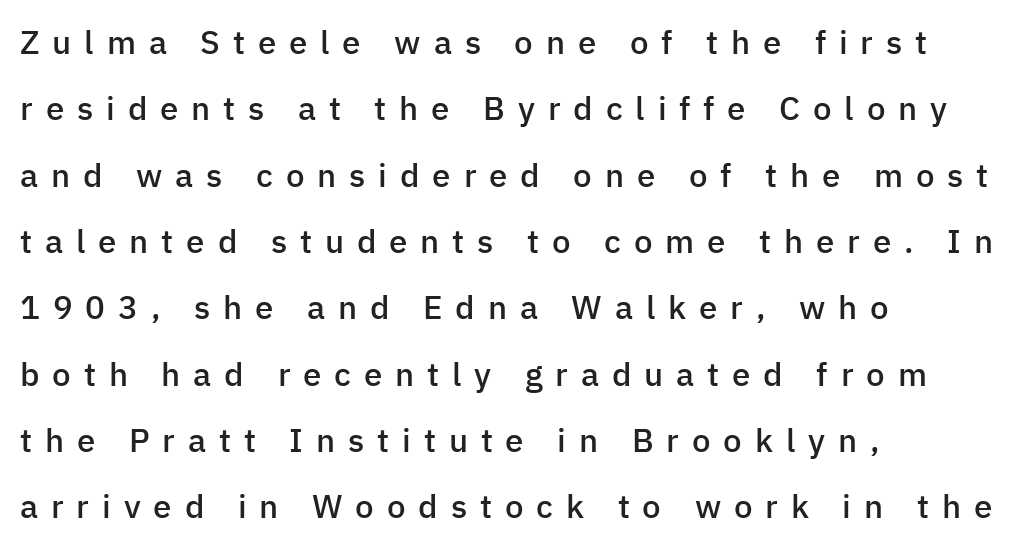
{"serif": "no", "italic": "no", "bold": "semi", "weight": "semibold", "width": "normal", "stroke_contrast": "low", "x_height": "medium", "monospaced": "no", "underline": "no", "align": "left", "line_spacing": "loose", "line_spacing_ratio": 2.01, "letter_spacing": "wide", "letter_spacing_em": 0.39, "glyph_px": 33}
